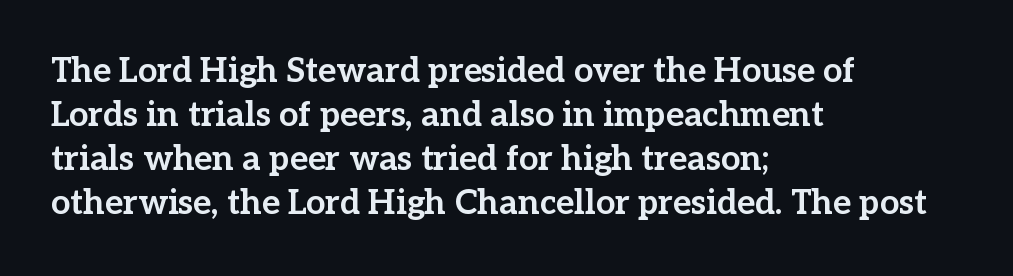
Lines of text with bare space underneath. Little horizontal feet cap the strokes, marking this as serif type. Look at the tracking — it's just the regular setting, nothing added. The passage shown is emphatically bold.
